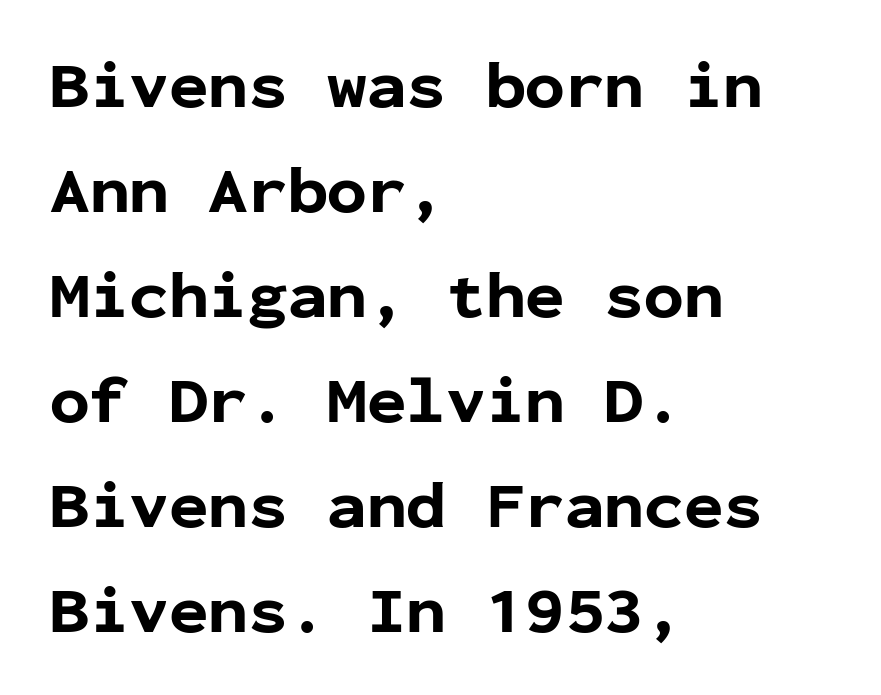
Teacher's note: observe the even left margin — that is flush-left alignment. Chunky letters — that's bold for sure. Nobody drew a line under any word here. Whoever set this chose a conventional vertical rhythm. A typesetter would mark this as roman, not italic. The passage shown is typed in a monospace face where columns stay perfectly aligned.
